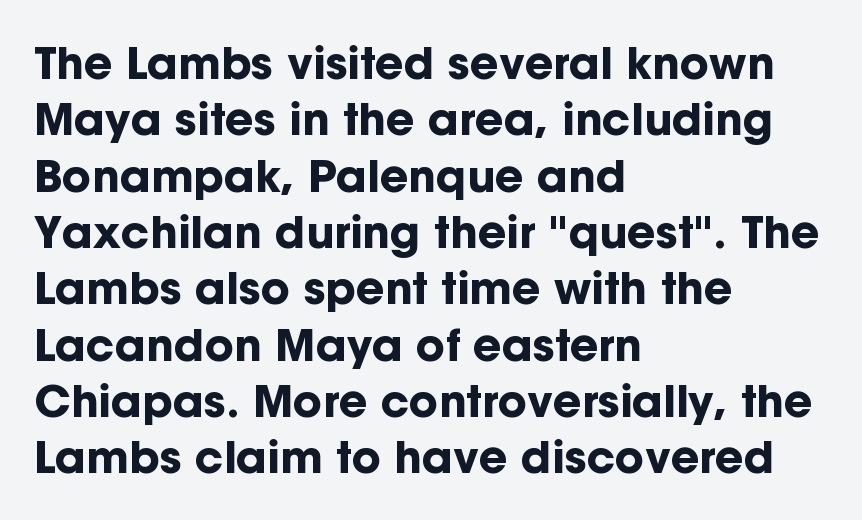
Q: Is the text bold? A: Yes.
Q: Is the text italic (slanted)? A: No, it is upright.
Q: Is the typeface a serif or a sans-serif typeface? A: Sans-serif.
Q: Is the text underlined? A: No.
Q: How is the paragraph aligned? A: Left-aligned.
Q: Is the spacing between letters normal or unusually wide? A: Normal.
Q: Is the spacing between lines tight, normal or loose? A: Normal.
Q: Width (condensed, normal, or wide)? A: Normal.
Q: Stroke contrast? A: Low.
Q: x-height? A: Medium.
Q: Monospaced? A: No.
